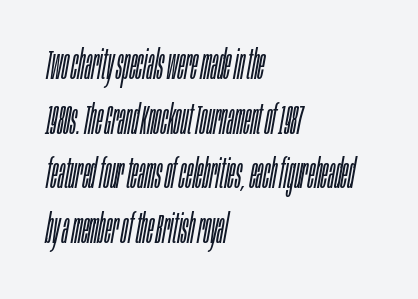
Q: Is the text bold? A: No.
Q: Is the text italic (slanted)? A: Yes, it leans right by about 10 degrees.
Q: Is the text underlined? A: No.
Q: How is the paragraph aligned? A: Left-aligned.
Q: Is the spacing between letters normal or unusually wide? A: Normal.
Q: Is the spacing between lines tight, normal or loose? A: Normal.
Q: Width (condensed, normal, or wide)? A: Condensed.
Q: Stroke contrast? A: Low.
Q: x-height? A: Large.
Q: Monospaced? A: No.
